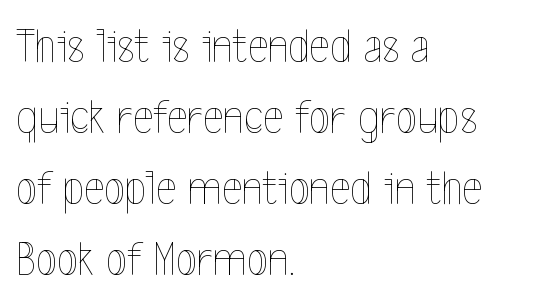
The image shows 49 px thin, condensed type, upright; set left-aligned, normal line spacing (1.45x), normal letter spacing, not underlined; a medium x-height.
